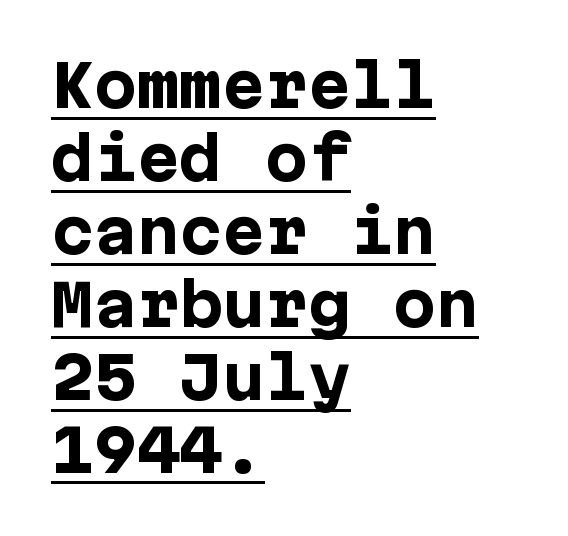
I'd describe the lettering as bold — thick and assertive. Left-aligned paragraph, ragged on the right. The glyphs in this specimen are sans serif. The vertical gap from one line to the next is medium.
